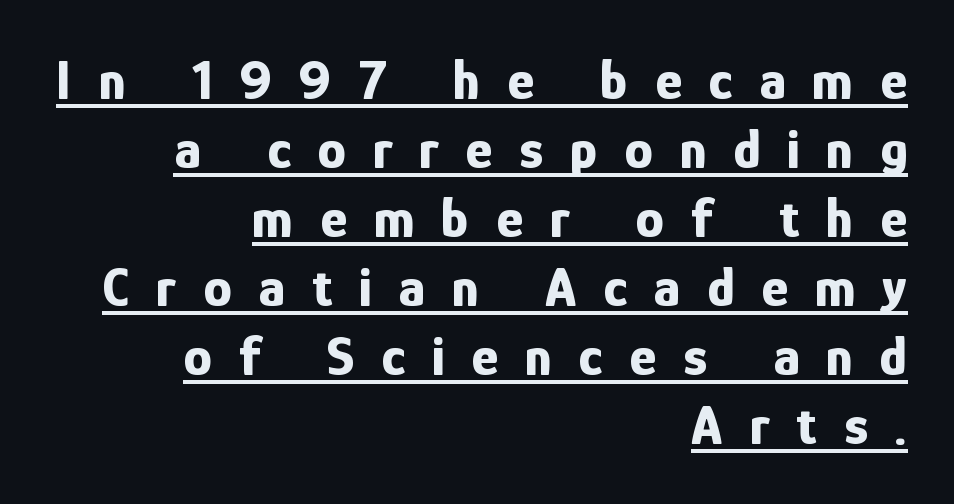
Q: Is the text bold? A: Yes.
Q: Is the text italic (slanted)? A: No, it is upright.
Q: Is the typeface a serif or a sans-serif typeface? A: Sans-serif.
Q: Is the text underlined? A: Yes.
Q: How is the paragraph aligned? A: Right-aligned.
Q: Is the spacing between letters normal or unusually wide? A: Unusually wide.
Q: Width (condensed, normal, or wide)? A: Condensed.
Q: Stroke contrast? A: Low.
Q: x-height? A: Medium.
Q: Monospaced? A: No.
